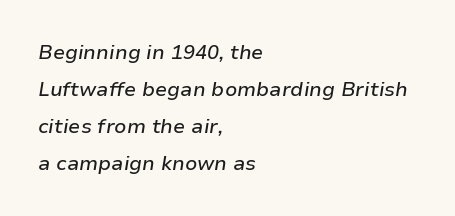
{"italic": "yes", "lean": "right", "slant_degrees": 9, "underline": "no", "align": "left", "line_spacing_ratio": 1.85, "letter_spacing": "normal", "letter_spacing_em": 0.0, "glyph_px": 20}
